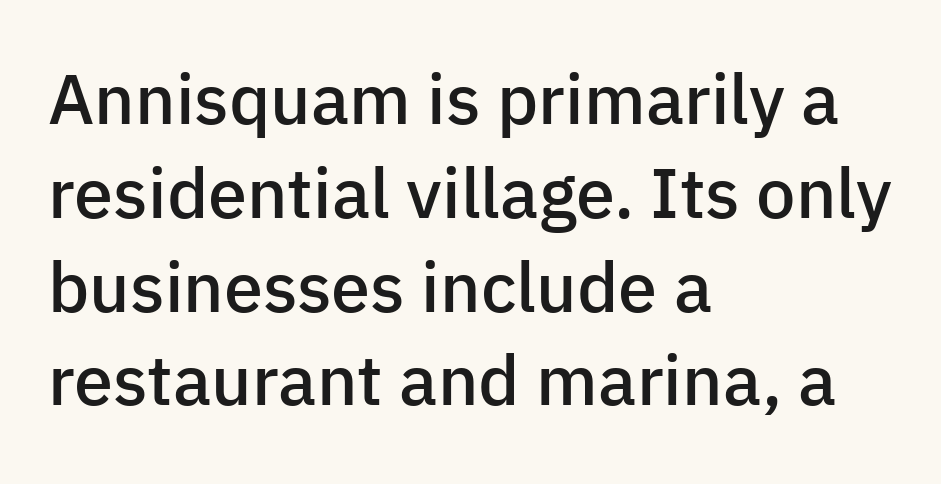
Q: Is the text bold? A: Semi-bold.
Q: Is the text italic (slanted)? A: No, it is upright.
Q: Is the typeface a serif or a sans-serif typeface? A: Sans-serif.
Q: Is the text underlined? A: No.
Q: How is the paragraph aligned? A: Left-aligned.
Q: Is the spacing between letters normal or unusually wide? A: Normal.
Q: Is the spacing between lines tight, normal or loose? A: Normal.
Q: Width (condensed, normal, or wide)? A: Normal.
Q: Stroke contrast? A: Low.
Q: x-height? A: Medium.
Q: Monospaced? A: No.
